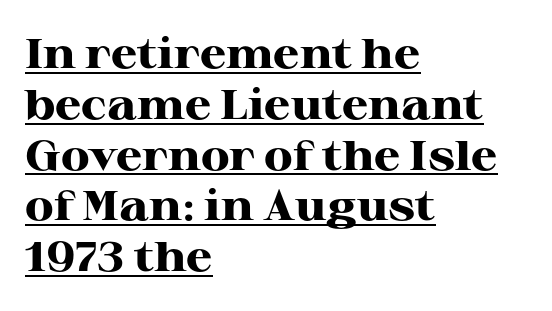
{"serif": "yes", "italic": "no", "bold": "yes", "weight": "heavy", "width": "wide", "stroke_contrast": "high", "x_height": "medium", "monospaced": "no", "underline": "yes", "align": "left", "line_spacing_ratio": 1.21, "letter_spacing": "normal", "letter_spacing_em": 0.0, "glyph_px": 42}
